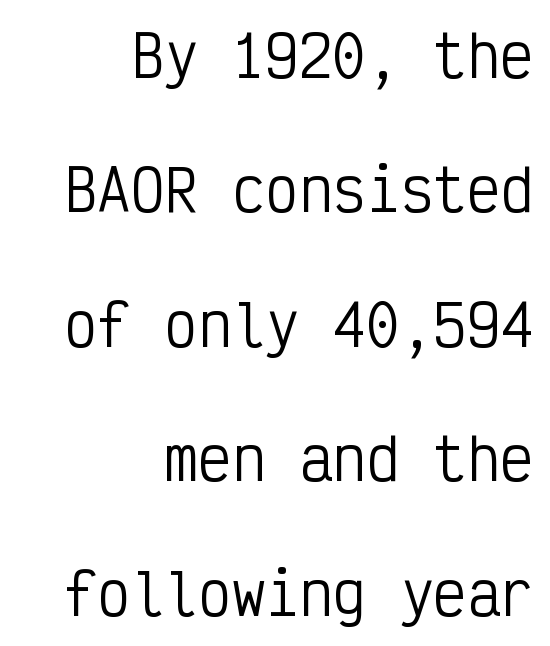
Notice how the passage keeps a crisp vertical edge on the right only. Spacing verdict: monospaced, one width for all characters. Does extra space separate the letters? No, they use regular spacing. These lines were composed using upright roman letters.
